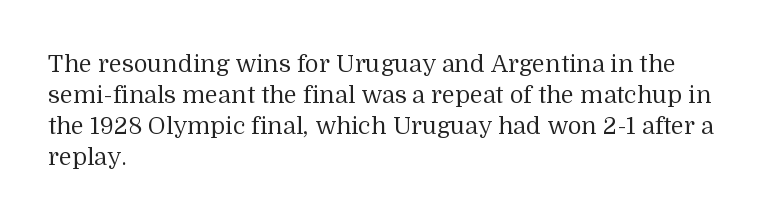
{"italic": "no", "bold": "no", "underline": "no", "align": "left", "line_spacing": "normal", "line_spacing_ratio": 1.29, "letter_spacing": "normal", "letter_spacing_em": 0.0, "glyph_px": 24}
